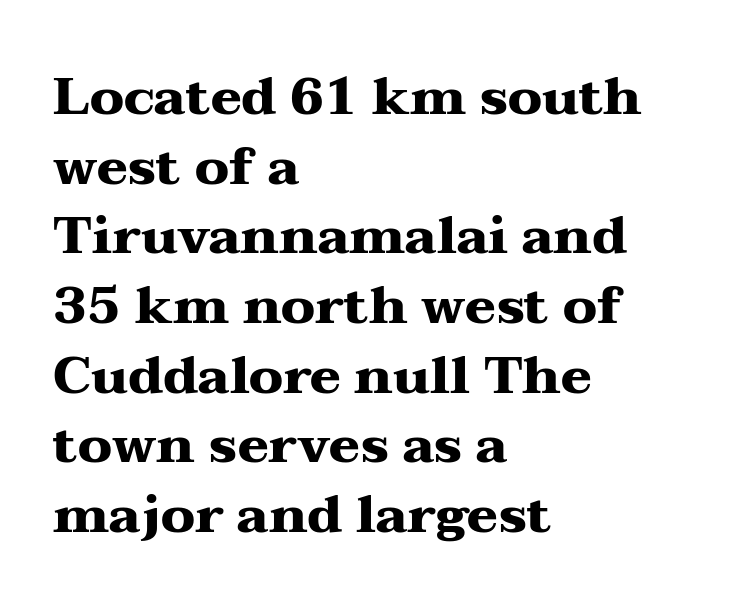
The foot of each line stays bare and open. The letterforms sit shoulder to shoulder at normal distance. Notice how thick the strokes are: this is what a full bold looks like. Type style note: has serifs. All the whitespace from short lines collects on the right.
